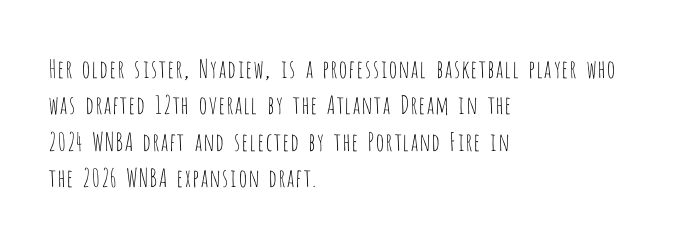
The image shows 25 px text type, upright; set left-aligned, normal line spacing (1.46x), normal letter spacing, not underlined.
